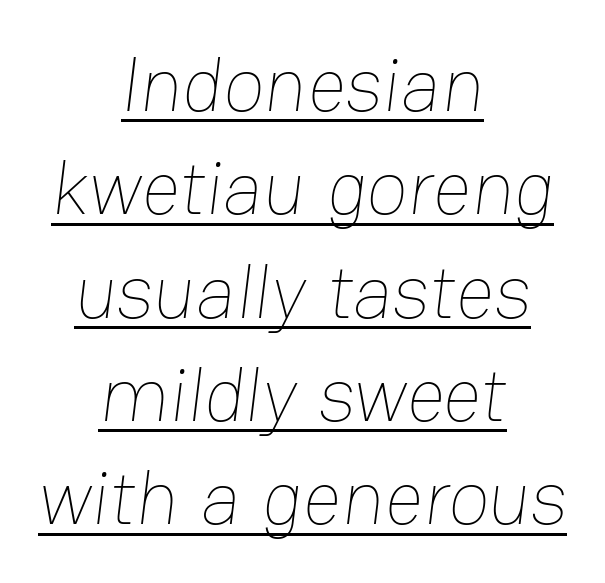
The image shows 76 px thin type; set centered, normal line spacing (1.36x), normal letter spacing, underlined; low stroke contrast and a medium x-height.
